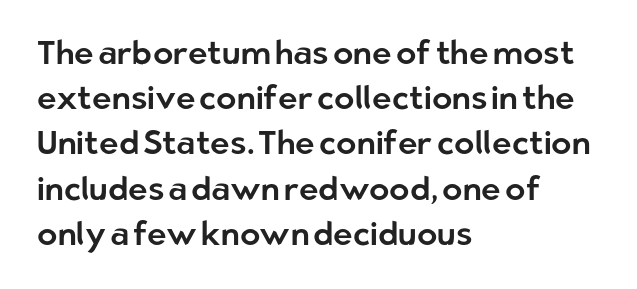
Character widths vary here, with narrow letters taking less room than wide ones. A clean baseline with only descenders dipping below it. Horizontal alignment here is leftward, the default for most running prose. How would I describe the line gaps? Plain and ordinary.
